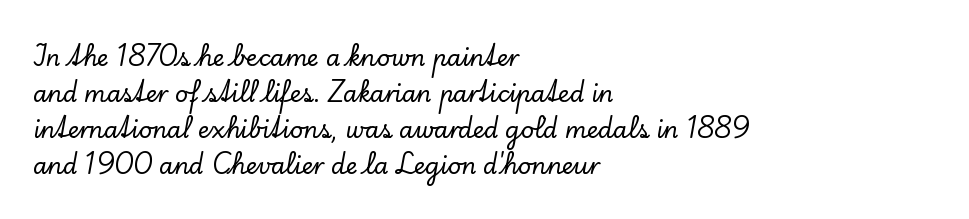
Q: Is the text italic (slanted)? A: Yes.
Q: Is the text underlined? A: No.
Q: How is the paragraph aligned? A: Left-aligned.
Q: Is the spacing between letters normal or unusually wide? A: Normal.
Q: Is the spacing between lines tight, normal or loose? A: Normal.
